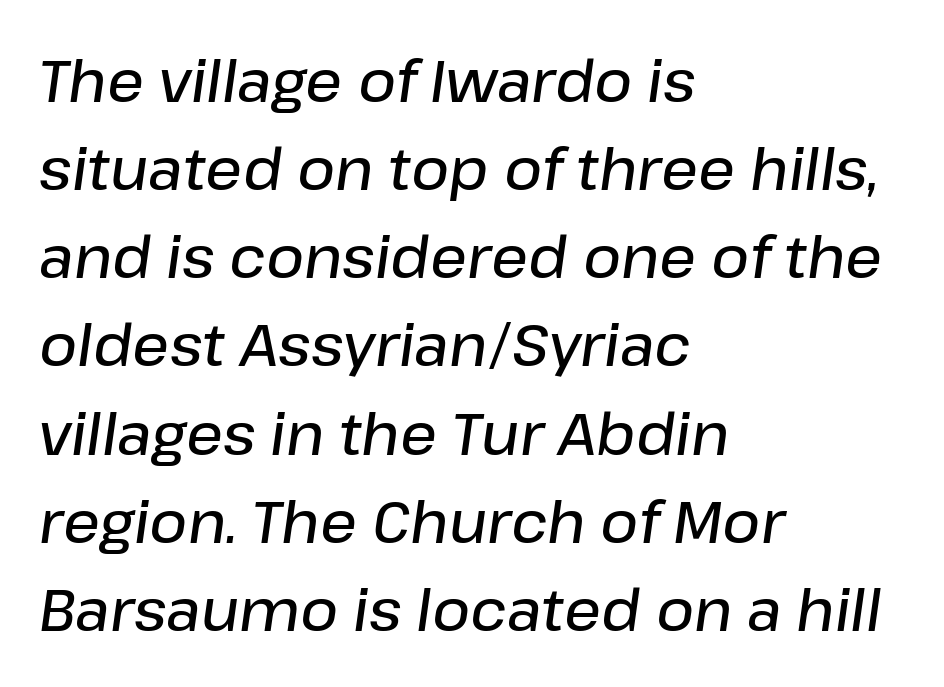
Q: Is the text bold? A: Semi-bold.
Q: Is the text italic (slanted)? A: Yes, it leans right by about 8 degrees.
Q: Is the text underlined? A: No.
Q: How is the paragraph aligned? A: Left-aligned.
Q: Is the spacing between letters normal or unusually wide? A: Normal.
Q: Is the spacing between lines tight, normal or loose? A: Normal.
Q: Width (condensed, normal, or wide)? A: Normal.
Q: Stroke contrast? A: Low.
Q: x-height? A: Medium.
Q: Monospaced? A: No.
